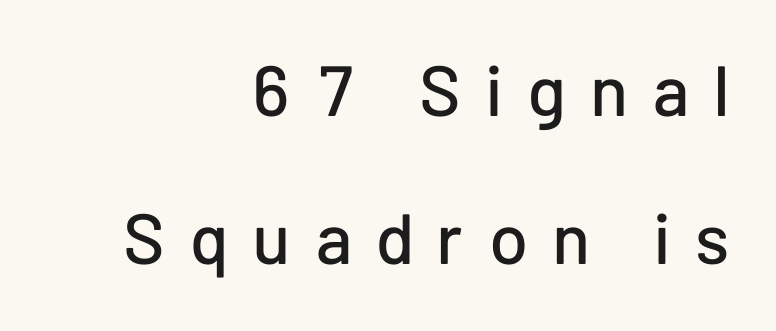
Q: Is the text italic (slanted)? A: No, it is upright.
Q: Is the typeface a serif or a sans-serif typeface? A: Sans-serif.
Q: Is the text underlined? A: No.
Q: How is the paragraph aligned? A: Right-aligned.
Q: Is the spacing between letters normal or unusually wide? A: Unusually wide.
Q: Is the spacing between lines tight, normal or loose? A: Loose.
Q: Width (condensed, normal, or wide)? A: Normal.
Q: Stroke contrast? A: Low.
Q: x-height? A: Medium.
Q: Monospaced? A: No.
